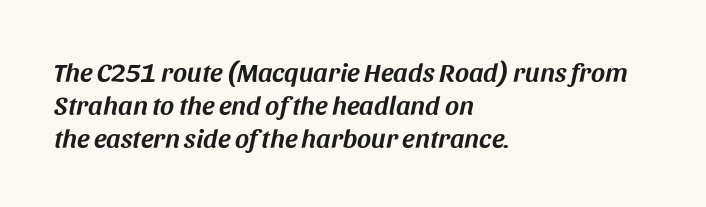
No word sits above an underline. Left-aligned paragraph, ragged on the right. Italic: yes, the glyphs are oblique. Observe the ordinary spacing: letters are neighbours, not strangers.
